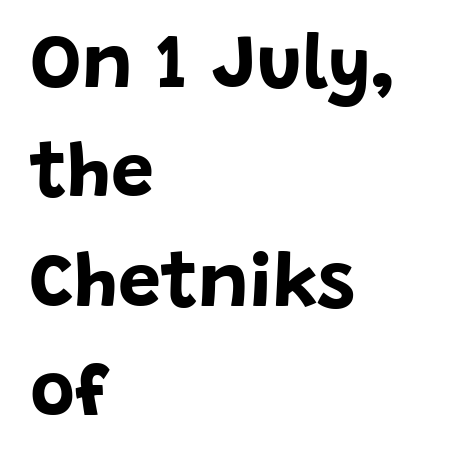
The image shows 77 px bold sans-serif type, upright; set left-aligned, normal line spacing (1.42x), normal letter spacing, not underlined; low stroke contrast and a large x-height.
